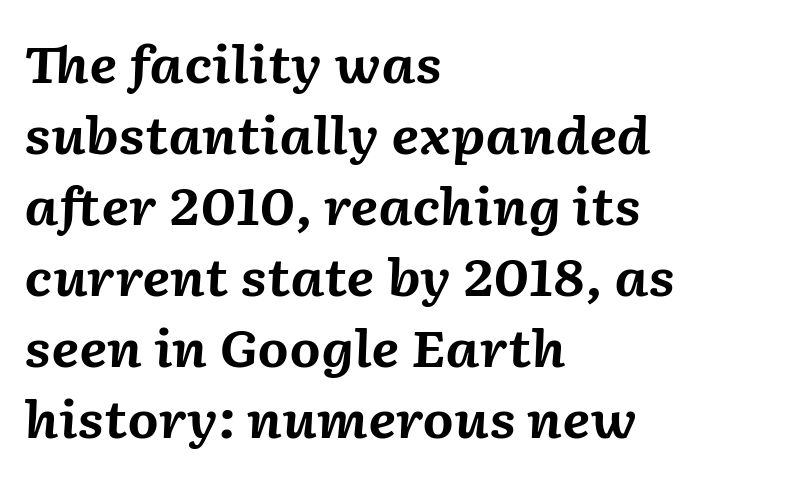
Q: Is the text bold? A: Yes.
Q: Is the text italic (slanted)? A: Yes, it leans right by about 2 degrees.
Q: Is the text underlined? A: No.
Q: How is the paragraph aligned? A: Left-aligned.
Q: Is the spacing between letters normal or unusually wide? A: Normal.
Q: Is the spacing between lines tight, normal or loose? A: Normal.
Q: Width (condensed, normal, or wide)? A: Normal.
Q: Stroke contrast? A: Medium.
Q: x-height? A: Medium.
Q: Monospaced? A: No.
